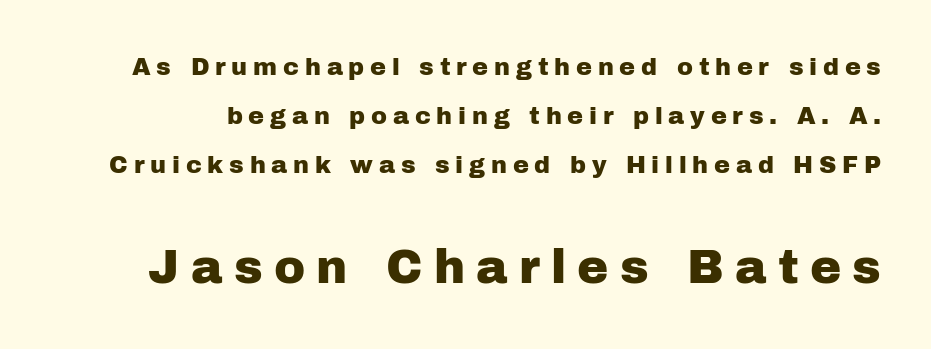
Compare the two chunks: the lower has the greater cap height. Character widths vary here, with narrow letters taking less room than wide ones. A great deal of white space separates one row of letters from the next. Glyph-to-glyph distance is far greater than everyday printed text. Ascenders rise straight up at ninety degrees. This rendering features lettering with no underline.
